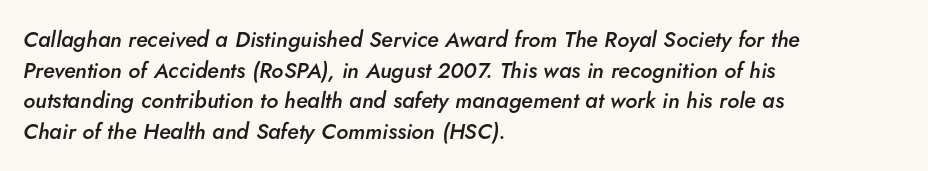
Q: Is the text bold? A: Semi-bold.
Q: Is the text italic (slanted)? A: Yes, it leans right by about 5 degrees.
Q: Is the text underlined? A: No.
Q: How is the paragraph aligned? A: Left-aligned.
Q: Is the spacing between letters normal or unusually wide? A: Normal.
Q: Is the spacing between lines tight, normal or loose? A: Normal.
